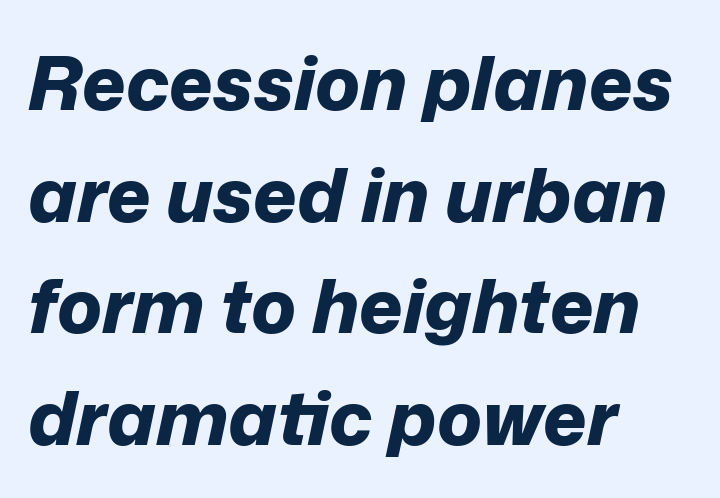
The image shows 75 px bold type, italic (leaning right); set left-aligned, normal line spacing (1.49x), normal letter spacing, not underlined; low stroke contrast and a medium x-height.
